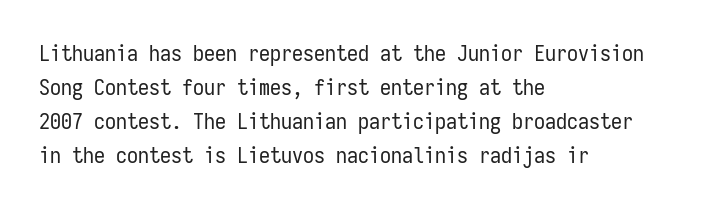
Q: Is the text bold? A: No.
Q: Is the text italic (slanted)? A: No, it is upright.
Q: Is the text underlined? A: No.
Q: How is the paragraph aligned? A: Left-aligned.
Q: Is the spacing between letters normal or unusually wide? A: Normal.
Q: Is the spacing between lines tight, normal or loose? A: Normal.
